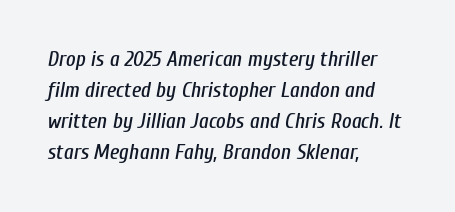
The font's italic variant was chosen for this text. Does extra space separate the letters? No, they use regular spacing. Beneath every word, the page is bare. The rag falls on the right side of this text block. The space between consecutive lines is moderate.
